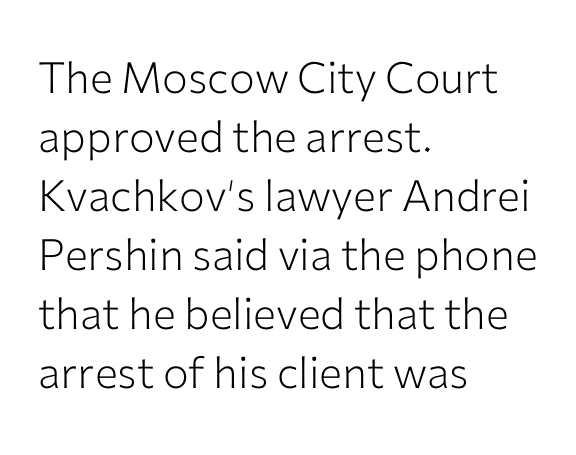
The passage shown has conventional tracking throughout. This block has exactly the height ordinary leading produces. Posture: upright roman. These lines stack with their left ends in a neat column. No feet cap the strokes, marking this as sans-serif type.
